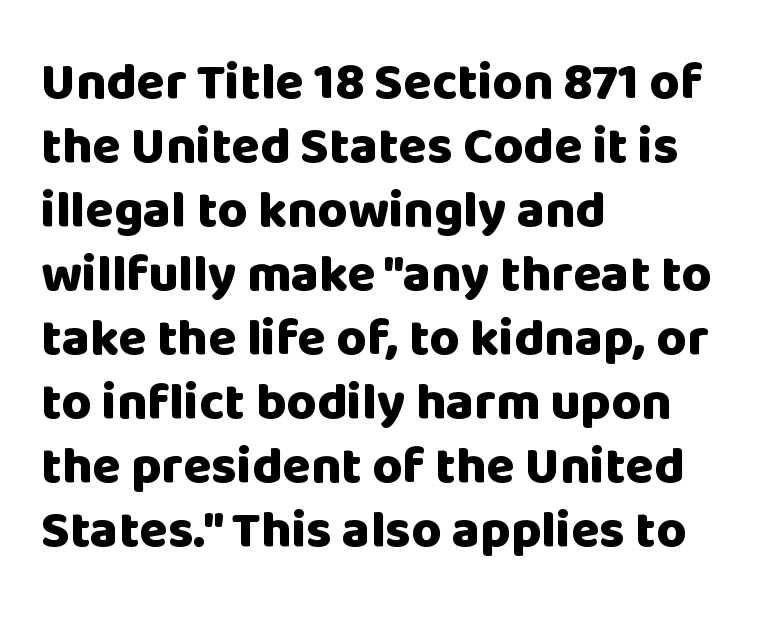
The letters stand straight up with perfectly vertical stems. The face used here has the dense, thick strokes of a bold. The gaps between neighbouring characters are ordinary and unremarkable. If you drew a ruler down the left edge, every line would touch it. Looks like regular typesetting: each glyph gets only the width it needs. The glyphs are unaccompanied by any horizontal stroke below them.
